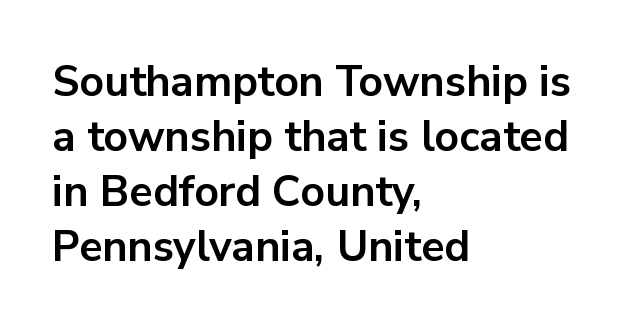
{"serif": "no", "italic": "no", "bold": "yes", "weight": "bold", "width": "normal", "stroke_contrast": "low", "x_height": "medium", "monospaced": "no", "underline": "no", "align": "left", "line_spacing": "normal", "line_spacing_ratio": 1.28, "letter_spacing": "normal", "letter_spacing_em": 0.0, "glyph_px": 43}
